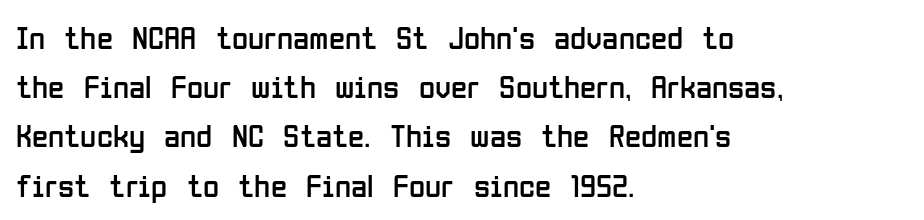
{"serif": "no", "italic": "no", "bold": "no", "weight": "regular", "width": "condensed", "stroke_contrast": "low", "x_height": "medium", "monospaced": "no", "underline": "no", "align": "left", "line_spacing": "normal", "line_spacing_ratio": 1.49, "letter_spacing": "normal", "letter_spacing_em": 0.0, "glyph_px": 33}
